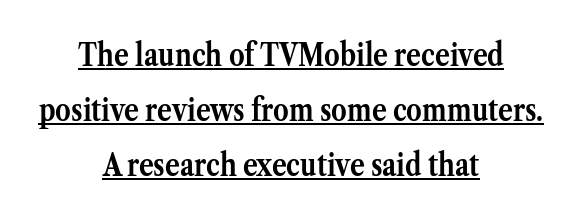
Q: Is the text bold? A: Yes.
Q: Is the text italic (slanted)? A: No, it is upright.
Q: Is the typeface a serif or a sans-serif typeface? A: Serif.
Q: Is the text underlined? A: Yes.
Q: How is the paragraph aligned? A: Centered.
Q: Is the spacing between letters normal or unusually wide? A: Normal.
Q: Width (condensed, normal, or wide)? A: Normal.
Q: Stroke contrast? A: Medium.
Q: x-height? A: Medium.
Q: Monospaced? A: No.
